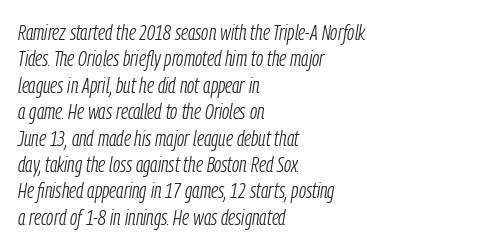
Q: Is the text bold? A: No.
Q: Is the text italic (slanted)? A: Yes, it leans right by about 9 degrees.
Q: Is the text underlined? A: No.
Q: How is the paragraph aligned? A: Left-aligned.
Q: Is the spacing between letters normal or unusually wide? A: Normal.
